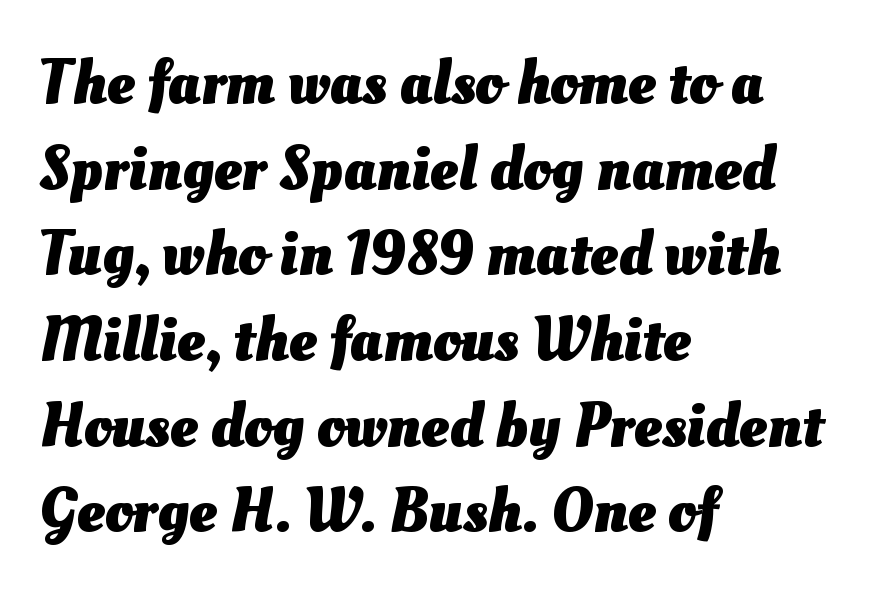
{"bold": "yes", "weight": "heavy", "width": "normal", "stroke_contrast": "medium", "x_height": "small", "monospaced": "no", "underline": "no", "align": "left", "line_spacing": "normal", "line_spacing_ratio": 1.36, "letter_spacing": "normal", "letter_spacing_em": 0.0, "glyph_px": 63}
